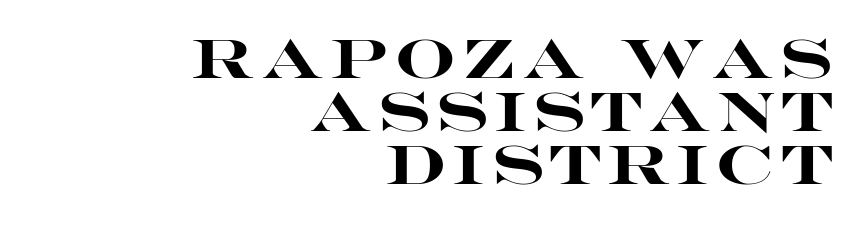
{"italic": "no", "bold": "yes", "weight": "heavy", "width": "wide", "stroke_contrast": "high", "x_height": "large", "monospaced": "no", "underline": "no", "align": "right", "line_spacing": "tight", "line_spacing_ratio": 0.98, "glyph_px": 54}
